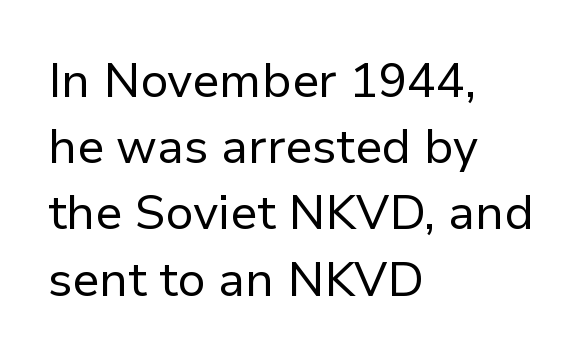
{"serif": "no", "italic": "no", "bold": "no", "weight": "regular", "width": "normal", "stroke_contrast": "low", "x_height": "medium", "monospaced": "no", "underline": "no", "align": "left", "line_spacing": "normal", "line_spacing_ratio": 1.38, "letter_spacing": "normal", "letter_spacing_em": 0.0, "glyph_px": 48}
